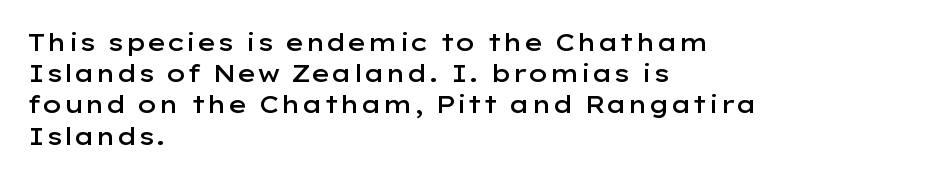
{"italic": "no", "bold": "semi", "underline": "no", "align": "left", "line_spacing": "normal", "line_spacing_ratio": 1.3, "letter_spacing": "normal", "letter_spacing_em": 0.0, "glyph_px": 24}
